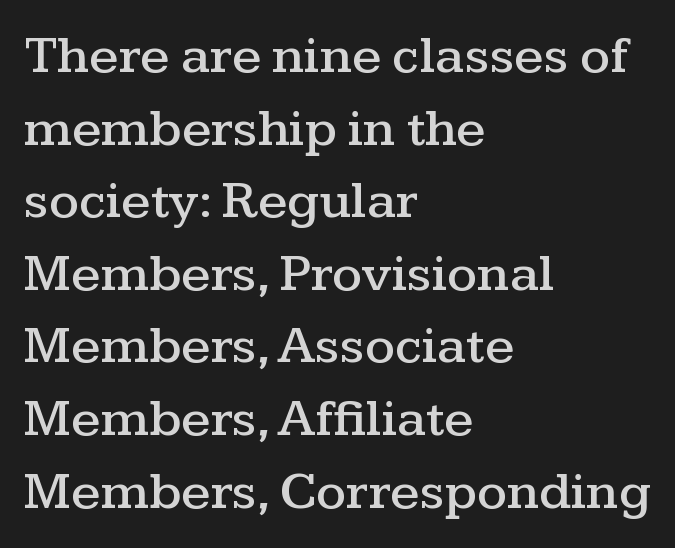
The face used here is rendered with its standard letterfit. These lines were composed using upright roman letters. In terms of letterform style, serifs are clearly present. Proportional: the letters do not fall into vertical columns. Regular leading.
